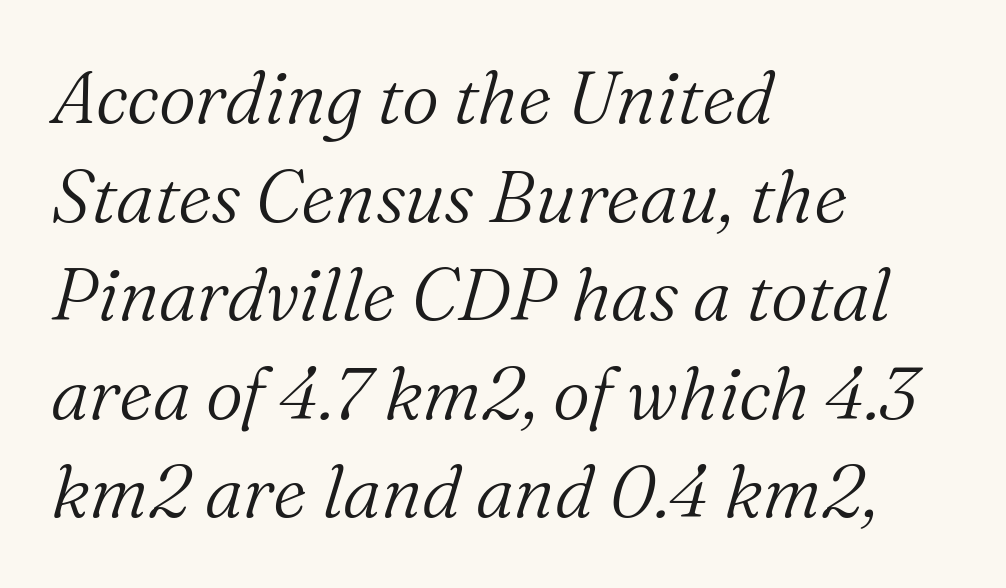
Q: Is the text bold? A: No.
Q: Is the text italic (slanted)? A: Yes, it leans right by about 16 degrees.
Q: Is the typeface a serif or a sans-serif typeface? A: Serif.
Q: Is the text underlined? A: No.
Q: How is the paragraph aligned? A: Left-aligned.
Q: Is the spacing between letters normal or unusually wide? A: Normal.
Q: Is the spacing between lines tight, normal or loose? A: Normal.
Q: Width (condensed, normal, or wide)? A: Normal.
Q: Stroke contrast? A: Medium.
Q: x-height? A: Medium.
Q: Monospaced? A: No.
